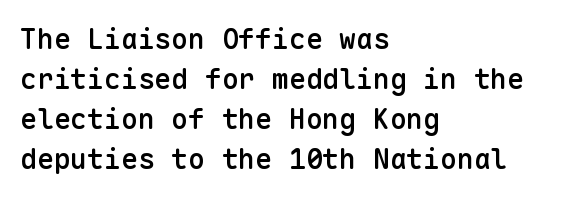
Unlike italic type, these characters show no tilt at all. Evenly set lines give the paragraph a standard silhouette. Semibold letterforms, between regular and bold. Short note: letters normally spaced. Any mark beneath the type? The region is blank. The rag falls on the right side of this text block.
